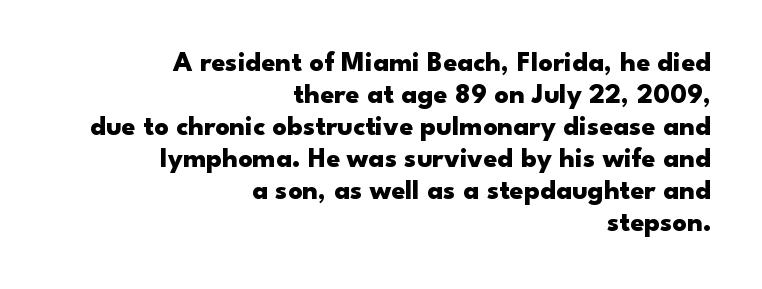
Nope, no serifs anywhere on these letters. In terms of leading, this rendering errs on the cramped side. Italic: no, the glyphs are upright roman. Notice how thick the strokes are: this is what a full bold looks like. These lines stack with their right ends in a neat column.
